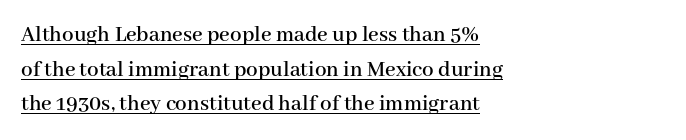
Notice how the passage keeps a crisp vertical edge on the left only. The vertical gap from one line to the next is medium. Posture: straight, roman, zero tilt. The typesetter has applied underlining to the passage shown. What stands out about the letter spacing? Nothing — it is the standard amount.
